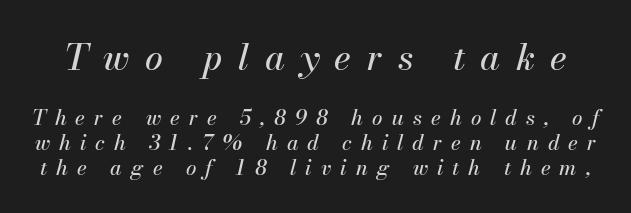
The image shows 36 px text type, italic (leaning right); set line spacing 1.19x, unusually wide letter spacing (+0.43 em), not underlined; the first (top) block is 1.71x larger; medium stroke contrast and a small x-height.
